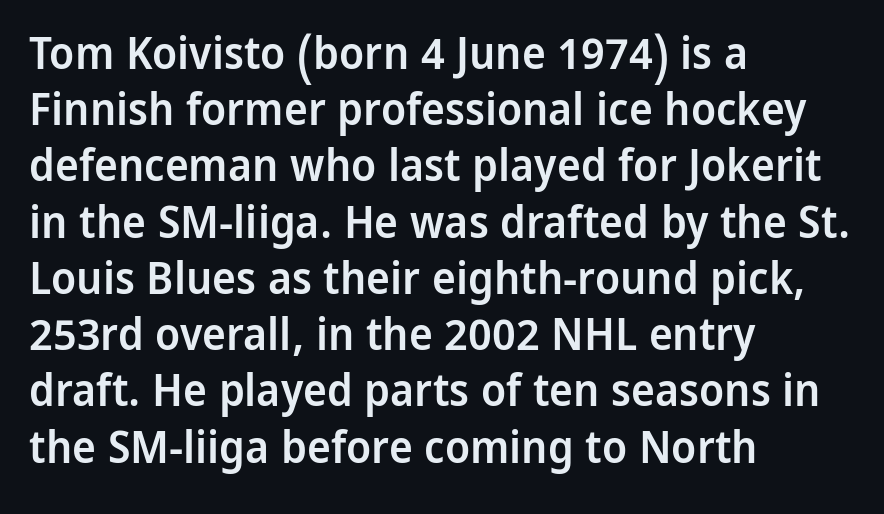
Here the glyphs are tracked normally, forming tight word shapes. The gap between lines stays unmarked. Every character sits straight up, as roman type does. Leftover space on each line is placed entirely after the last word.
